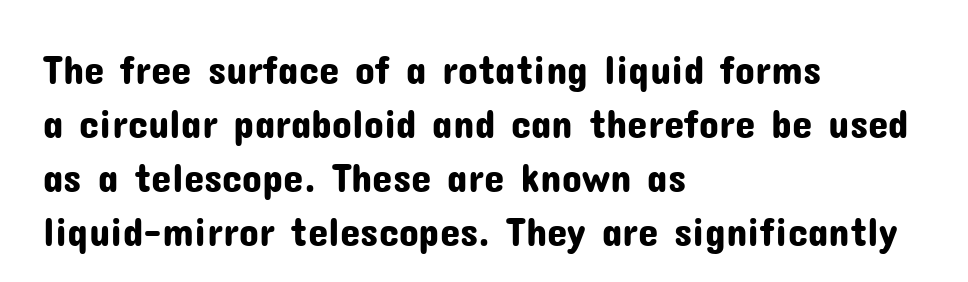
The characters display no serif detailing; their extremities are plain. These lines are rendered in a variable-pitch font. Interline gaps are of average width in this sample. Italic? Not at all — the glyphs are vertical.
